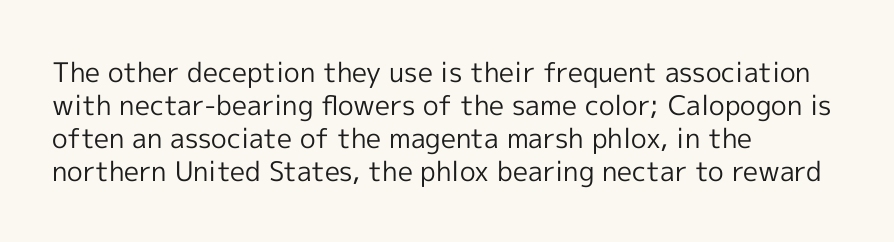
Q: Is the text bold? A: No.
Q: Is the text italic (slanted)? A: No, it is upright.
Q: Is the text underlined? A: No.
Q: How is the paragraph aligned? A: Left-aligned.
Q: Is the spacing between letters normal or unusually wide? A: Normal.
